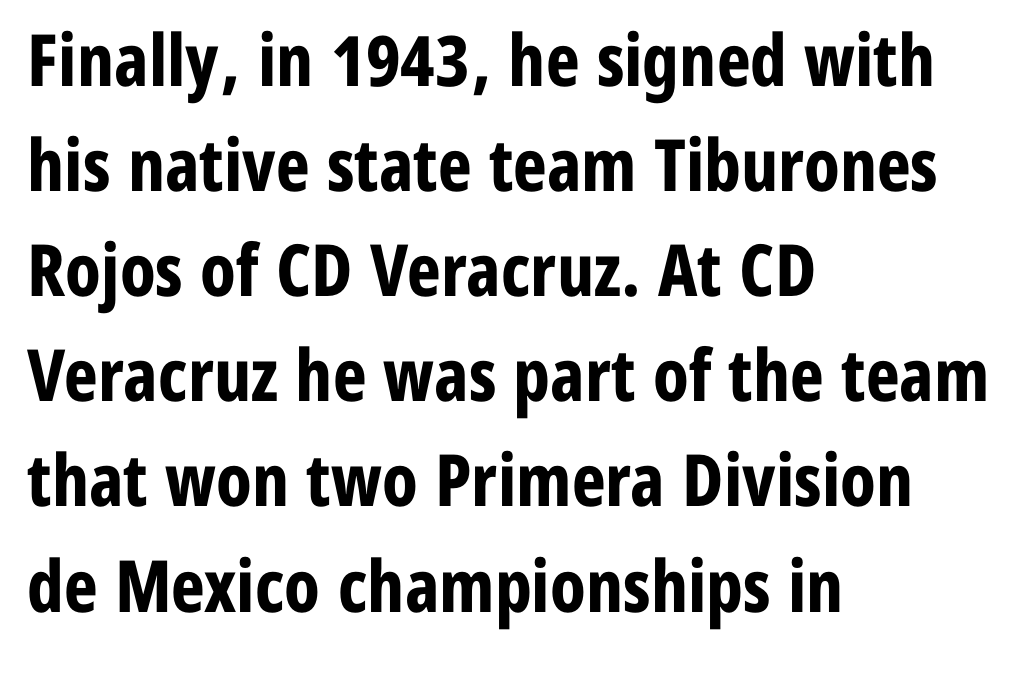
These lines are rendered in a variable-pitch font. Is there much room between lines? A standard amount, neither cramped nor airy. The letters sit at their default tracking, neither squeezed nor spread. To sum up the face: it is a sans, with no serifs. Weight check: bold — yes, fully. Italic? Not at all — the glyphs are vertical.
